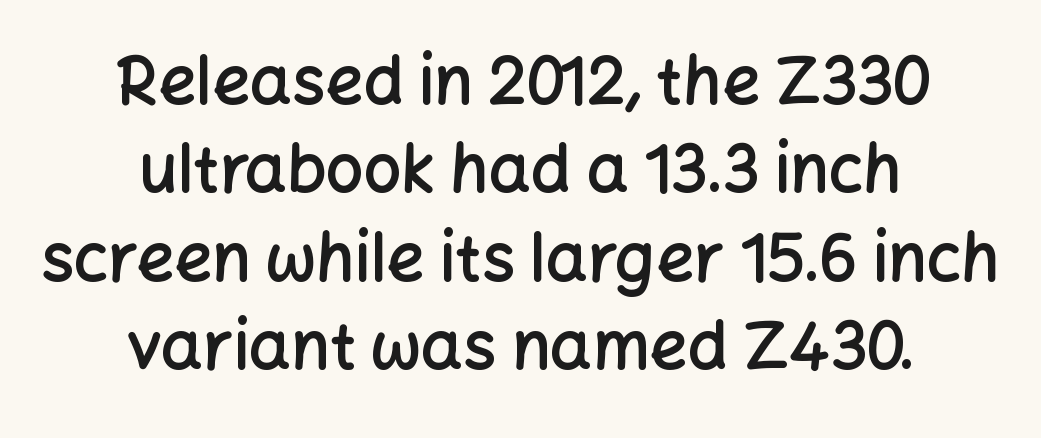
Q: Is the text bold? A: Semi-bold.
Q: Is the text italic (slanted)? A: No, it is upright.
Q: Is the typeface a serif or a sans-serif typeface? A: Sans-serif.
Q: Is the text underlined? A: No.
Q: How is the paragraph aligned? A: Centered.
Q: Is the spacing between letters normal or unusually wide? A: Normal.
Q: Is the spacing between lines tight, normal or loose? A: Normal.
Q: Width (condensed, normal, or wide)? A: Normal.
Q: Stroke contrast? A: Low.
Q: x-height? A: Medium.
Q: Monospaced? A: No.
